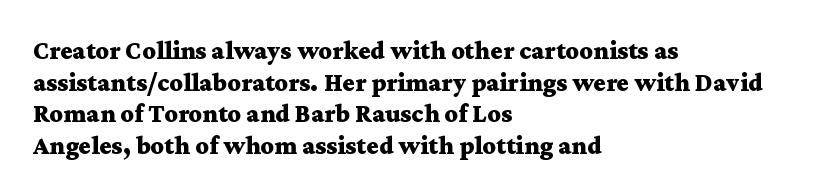
{"italic": "no", "bold": "yes", "underline": "no", "align": "left", "line_spacing_ratio": 1.22, "letter_spacing": "normal", "letter_spacing_em": 0.0, "glyph_px": 26}
